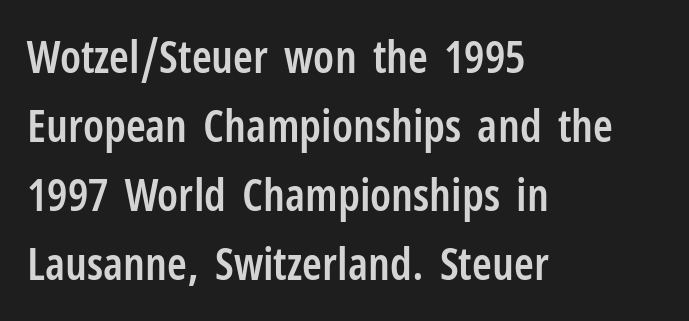
The characters display no serif detailing; their extremities are plain. Every character sits straight up, as roman type does. Looks like regular typesetting: each glyph gets only the width it needs. The lines in this sample share a left origin and differ only in where they stop.
